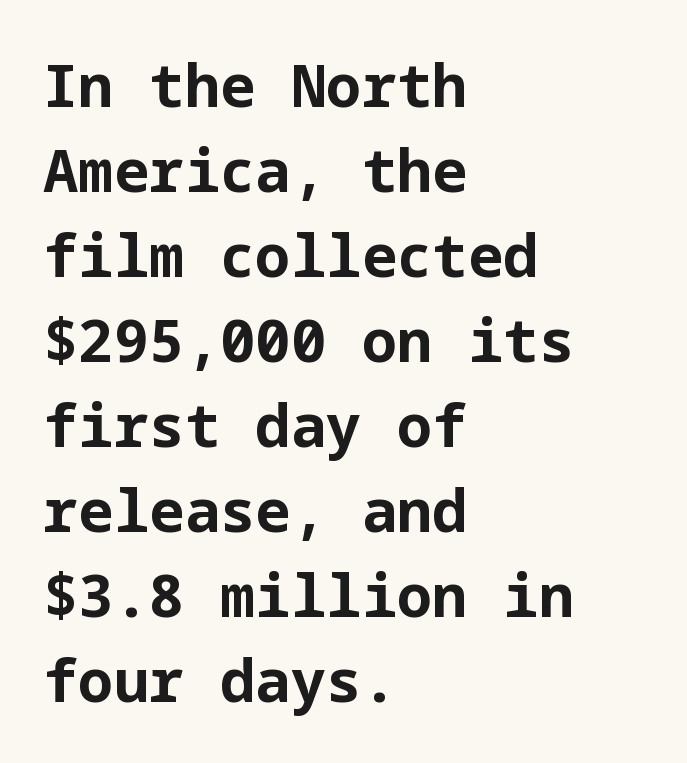
{"serif": "no", "italic": "no", "bold": "yes", "weight": "bold", "width": "normal", "stroke_contrast": "low", "x_height": "medium", "underline": "no", "align": "left", "line_spacing": "normal", "line_spacing_ratio": 1.44, "letter_spacing": "normal", "letter_spacing_em": 0.0, "glyph_px": 59}
